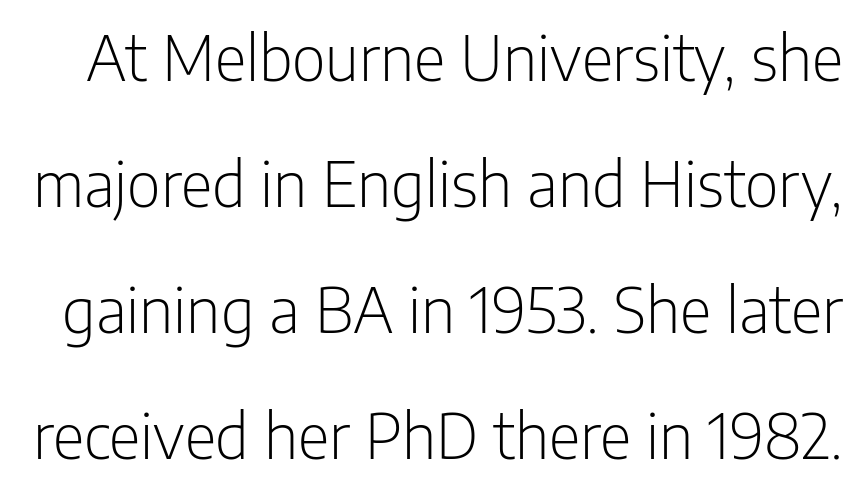
The image shows 62 px light, condensed sans-serif type, upright; set loose line spacing (2.03x), normal letter spacing, not underlined; low stroke contrast and a medium x-height.
